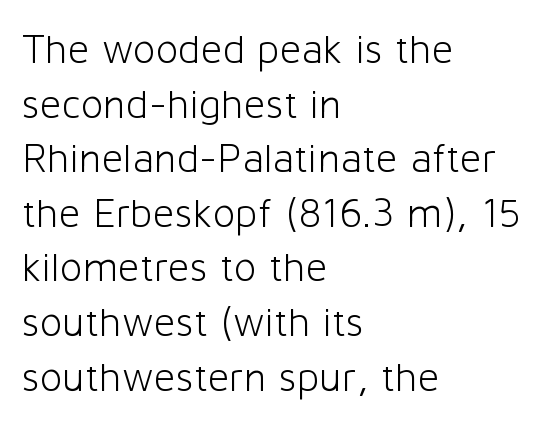
Q: Is the text bold? A: No.
Q: Is the text italic (slanted)? A: No, it is upright.
Q: Is the typeface a serif or a sans-serif typeface? A: Sans-serif.
Q: Is the text underlined? A: No.
Q: How is the paragraph aligned? A: Left-aligned.
Q: Is the spacing between letters normal or unusually wide? A: Normal.
Q: Is the spacing between lines tight, normal or loose? A: Normal.
Q: Width (condensed, normal, or wide)? A: Normal.
Q: Stroke contrast? A: Low.
Q: x-height? A: Medium.
Q: Monospaced? A: No.
